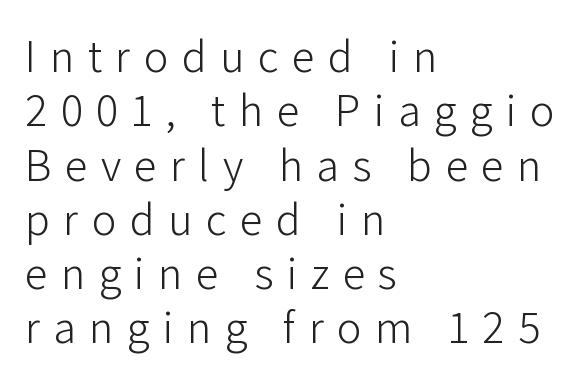
The image shows 46 px light sans-serif type, upright; set left-aligned, line spacing 1.18x, unusually wide letter spacing (+0.29 em), not underlined; low stroke contrast and a medium x-height.
